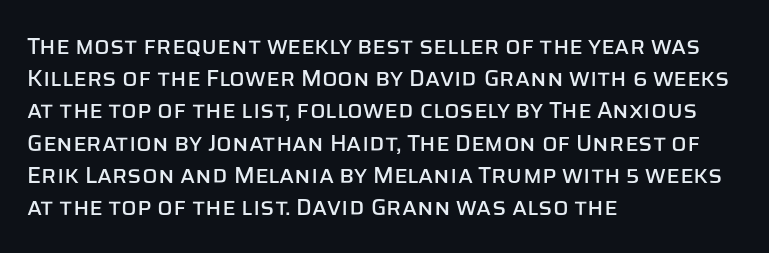
Does the leading feel generous? No, just average. The paragraph shown leans on its left margin. The string is rendered with underlining switched off. Here the glyphs are tracked normally, forming tight word shapes. The font's upright variant was chosen for this text.
